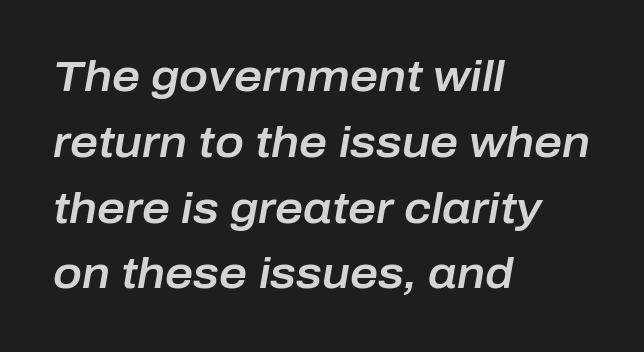
These lines are rendered in a variable-pitch font. This sample uses an oblique cut, with every glyph tilted off the vertical. Line beginnings align vertically; line endings do not. Descenders are the only things crossing below the line. Quick note: interline space is typical. The letters sit at their default tracking, neither squeezed nor spread.
